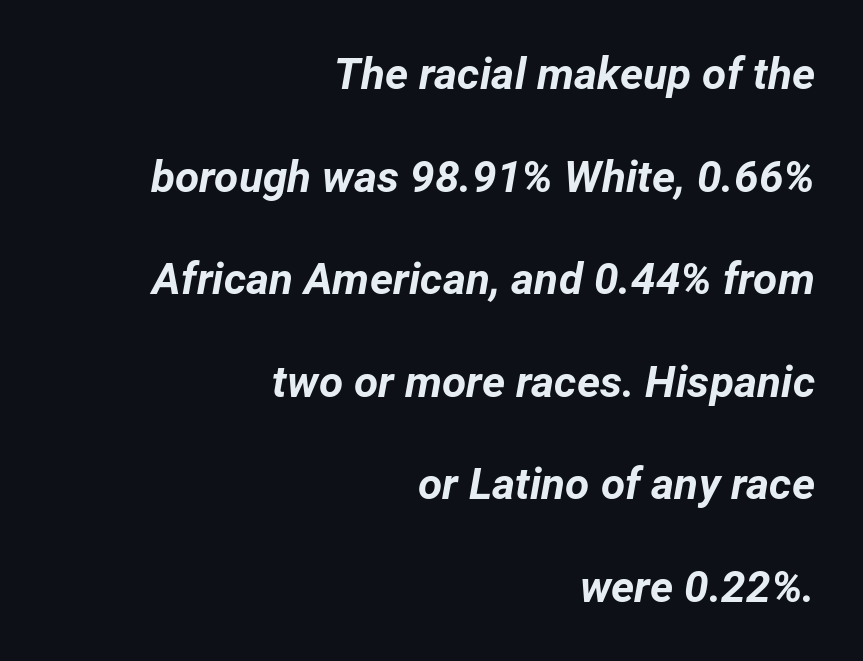
Q: Is the text bold? A: Yes.
Q: Is the text italic (slanted)? A: Yes, it leans right by about 12 degrees.
Q: Is the text underlined? A: No.
Q: How is the paragraph aligned? A: Right-aligned.
Q: Is the spacing between letters normal or unusually wide? A: Normal.
Q: Is the spacing between lines tight, normal or loose? A: Loose.
Q: Width (condensed, normal, or wide)? A: Normal.
Q: Stroke contrast? A: Low.
Q: x-height? A: Medium.
Q: Monospaced? A: No.
